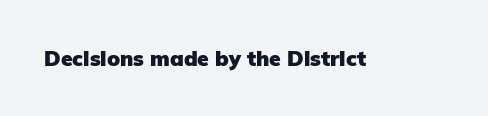
{"italic": "no", "bold": "yes", "underline": "no", "letter_spacing": "normal", "letter_spacing_em": 0.0, "glyph_px": 21}
